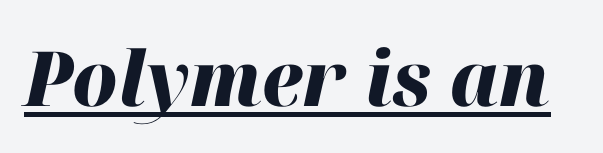
Tall strokes in this sample are angled rather than plumb. The specimen includes a rule beneath the text block's lines. Note the varied advance widths — an 'i' is clearly narrower than an 'm'. Inter-character spacing is left at the font's built-in metrics.
